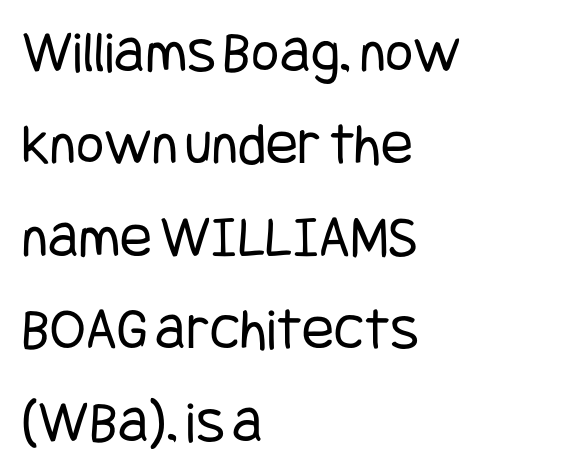
The image shows 60 px regular-weight, condensed sans-serif type, upright; set left-aligned, normal line spacing (1.54x), normal letter spacing, not underlined; low stroke contrast and a large x-height.
